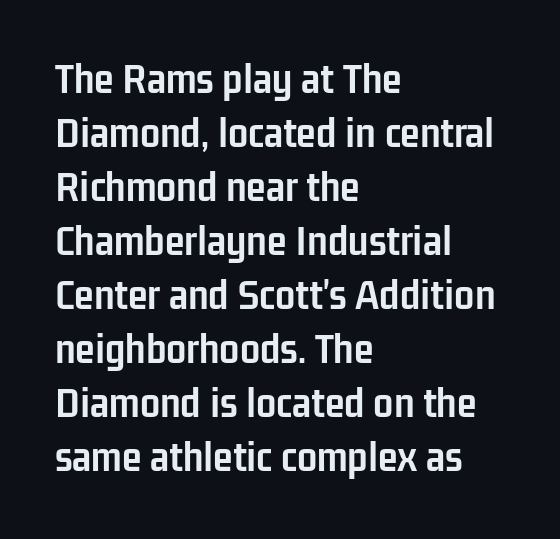
The image shows 45 px semibold, condensed sans-serif type, upright; set left-aligned, line spacing 1.2x, normal letter spacing, not underlined; low stroke contrast and a medium x-height.
